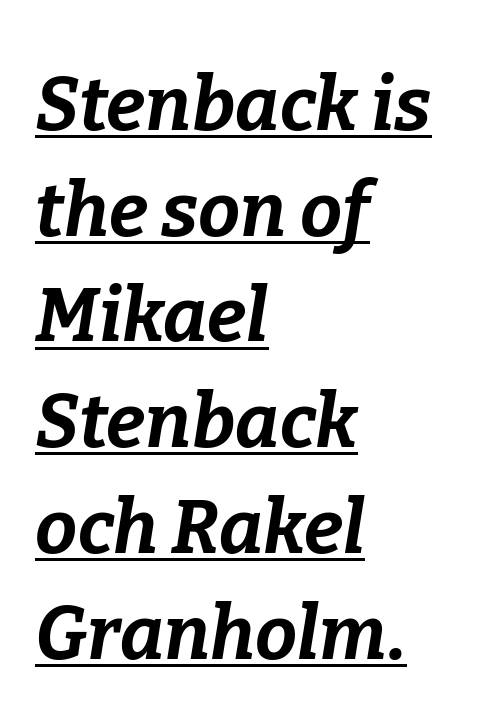
Q: Is the text bold? A: Yes.
Q: Is the text italic (slanted)? A: Yes, it leans right by about 9 degrees.
Q: Is the text underlined? A: Yes.
Q: How is the paragraph aligned? A: Left-aligned.
Q: Is the spacing between letters normal or unusually wide? A: Normal.
Q: Is the spacing between lines tight, normal or loose? A: Normal.
Q: Width (condensed, normal, or wide)? A: Normal.
Q: Stroke contrast? A: Low.
Q: x-height? A: Medium.
Q: Monospaced? A: No.
